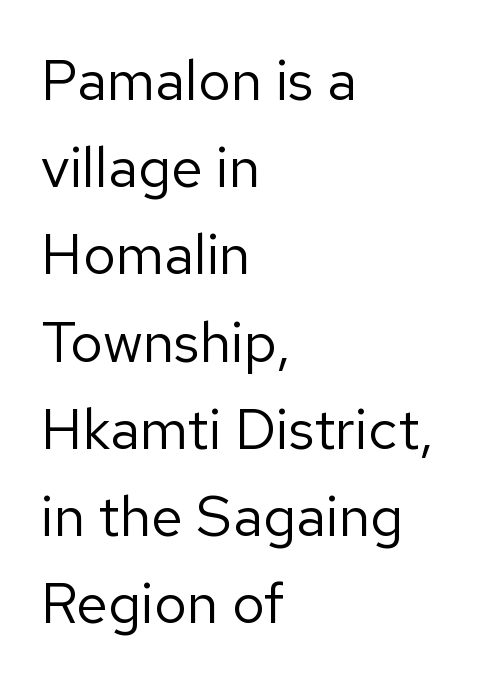
Q: Is the text bold? A: No.
Q: Is the text italic (slanted)? A: No, it is upright.
Q: Is the typeface a serif or a sans-serif typeface? A: Sans-serif.
Q: Is the text underlined? A: No.
Q: How is the paragraph aligned? A: Left-aligned.
Q: Is the spacing between letters normal or unusually wide? A: Normal.
Q: Is the spacing between lines tight, normal or loose? A: Normal.
Q: Width (condensed, normal, or wide)? A: Normal.
Q: Stroke contrast? A: Low.
Q: x-height? A: Medium.
Q: Monospaced? A: No.
